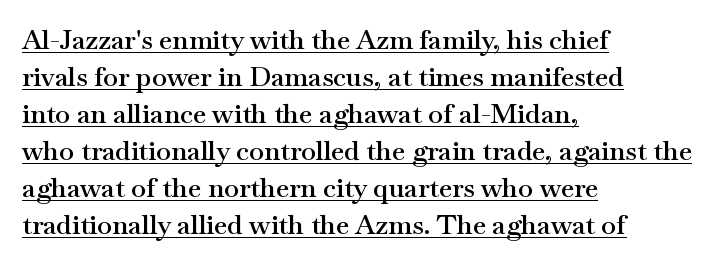
The letters stand upright; this is a roman face. Is the type bold? Partly — it's a semibold, heavier than regular but not fully bold. The rows are spaced the way most documents space them. Between one letter and the next there's only the usual sliver of space. Underline: present.
